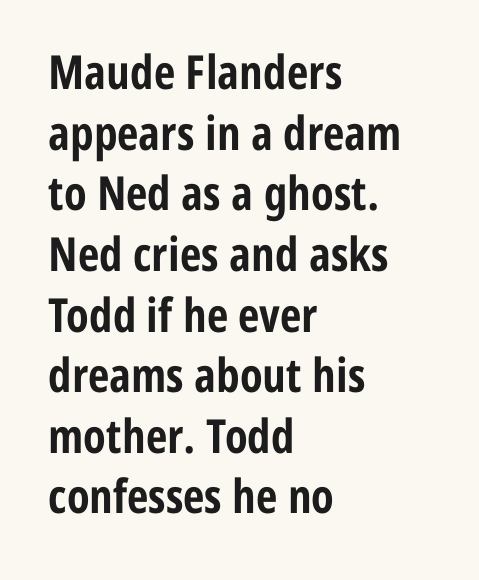
The image shows 47 px bold, condensed sans-serif type, upright; set left-aligned, normal line spacing (1.29x), normal letter spacing, not underlined; low stroke contrast and a medium x-height.
